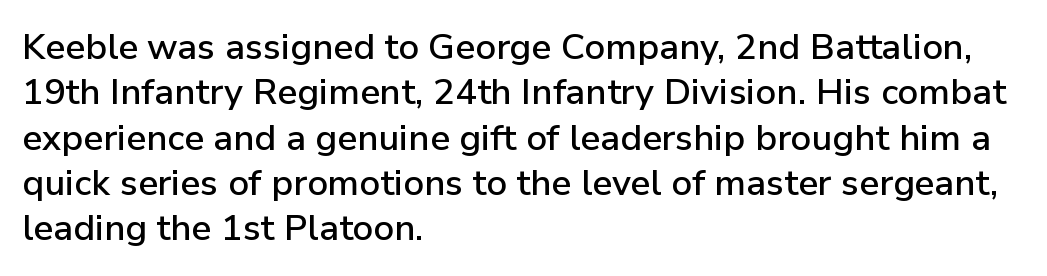
The image shows 36 px sans-serif type, upright; set left-aligned, normal line spacing (1.26x), normal letter spacing, not underlined; low stroke contrast and a medium x-height.
